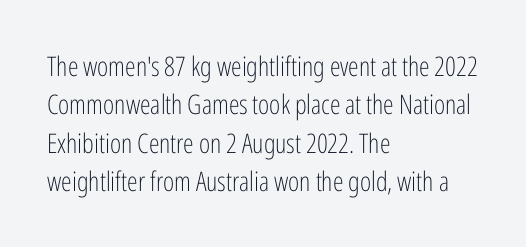
Every row of glyphs begins at an identical x-position on the left. A roman cut, with each character standing at attention. Does the leading feel generous? No, just average. The tracking reads as untouched default to a designer's eye.
